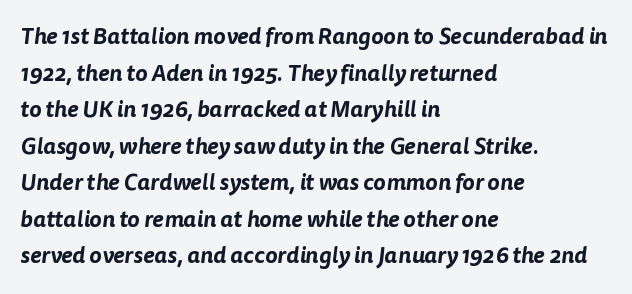
Q: Is the text underlined? A: No.
Q: How is the paragraph aligned? A: Left-aligned.
Q: Is the spacing between letters normal or unusually wide? A: Normal.
Q: Is the spacing between lines tight, normal or loose? A: Normal.
